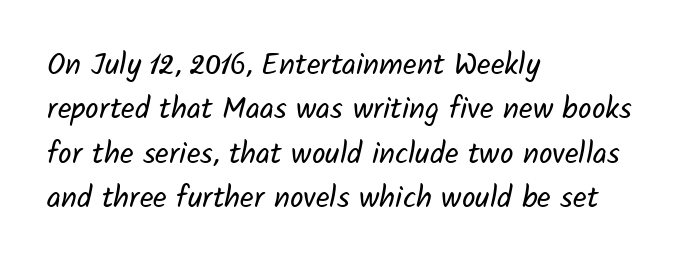
The image shows 30 px regular-weight sans-serif type; set left-aligned, normal line spacing (1.48x), normal letter spacing, not underlined; low stroke contrast and a medium x-height.
